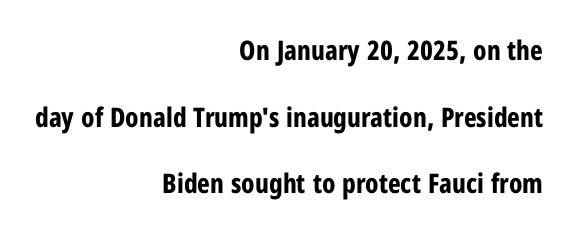
The image shows 27 px bold type, upright; set right-aligned, loose line spacing (2.47x), normal letter spacing, not underlined.
